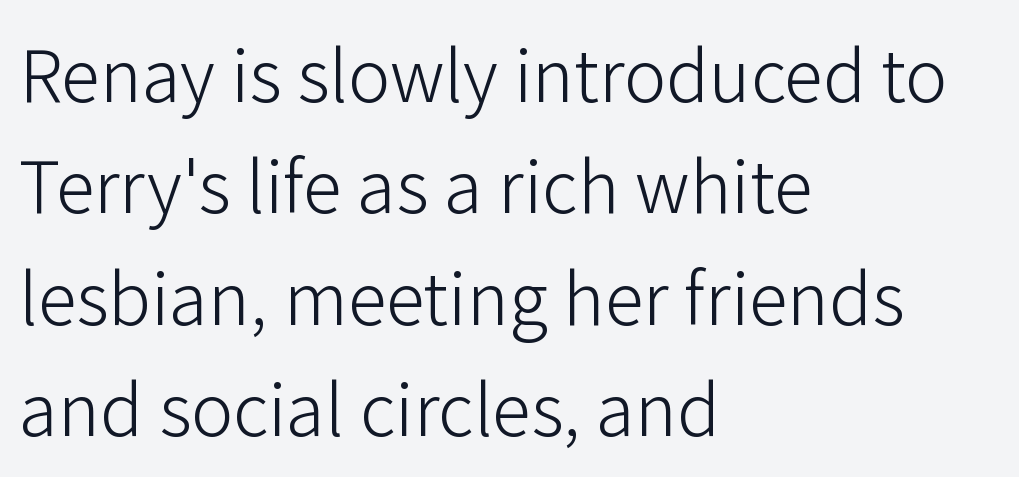
The image shows 71 px light sans-serif type, upright; set left-aligned, normal line spacing (1.57x), normal letter spacing, not underlined; low stroke contrast and a medium x-height.
